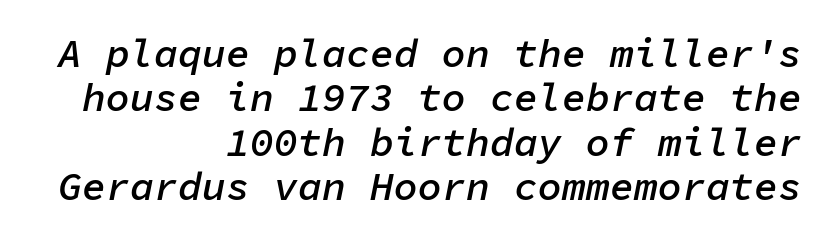
{"italic": "yes", "lean": "right", "slant_degrees": 11, "bold": "semi", "weight": "semibold", "width": "normal", "stroke_contrast": "low", "x_height": "medium", "monospaced": "yes", "underline": "no", "align": "right", "line_spacing": "tight", "line_spacing_ratio": 1.11, "letter_spacing": "normal", "letter_spacing_em": 0.0, "glyph_px": 40}
